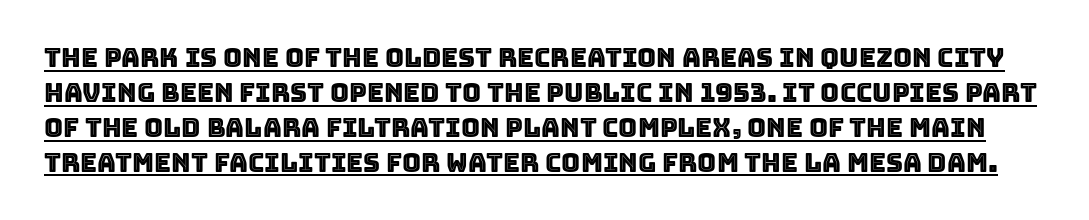
The image shows 26 px text type, upright; set normal line spacing (1.34x), normal letter spacing, underlined.
